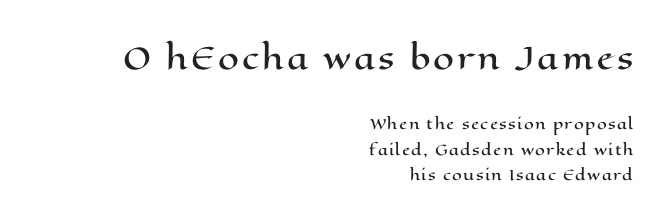
The image shows 30 px wide type, upright; set right-aligned, line spacing 1.83x, not underlined; the first (top) block is 2.14x larger; high stroke contrast and a medium x-height.
